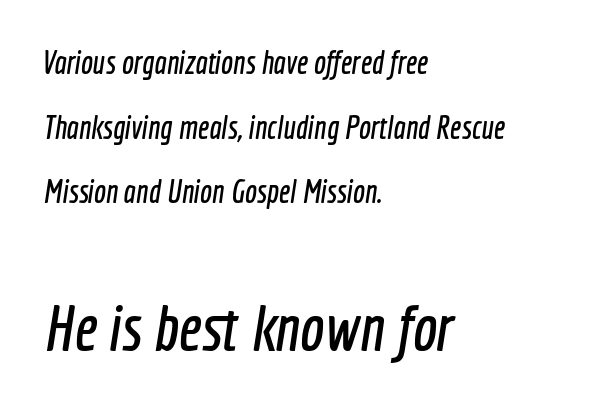
Q: Is the typeface a serif or a sans-serif typeface? A: Sans-serif.
Q: Is the text underlined? A: No.
Q: How is the paragraph aligned? A: Left-aligned.
Q: Is the spacing between letters normal or unusually wide? A: Normal.
Q: Is the spacing between lines tight, normal or loose? A: Loose.
Q: Which block of text is set in a larger size, the first (top) or the second (bottom)? A: The second (bottom) one.
Q: Width (condensed, normal, or wide)? A: Condensed.
Q: x-height? A: Medium.
Q: Monospaced? A: No.
